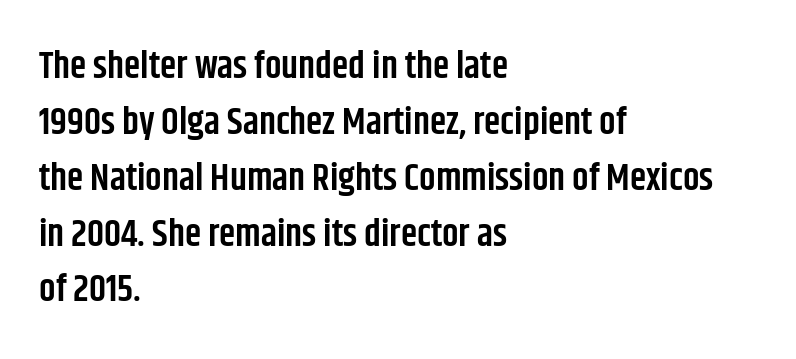
{"serif": "no", "italic": "no", "bold": "semi", "weight": "semibold", "width": "condensed", "stroke_contrast": "low", "x_height": "large", "monospaced": "no", "underline": "no", "align": "left", "line_spacing": "normal", "line_spacing_ratio": 1.51, "letter_spacing": "normal", "letter_spacing_em": 0.0, "glyph_px": 37}
